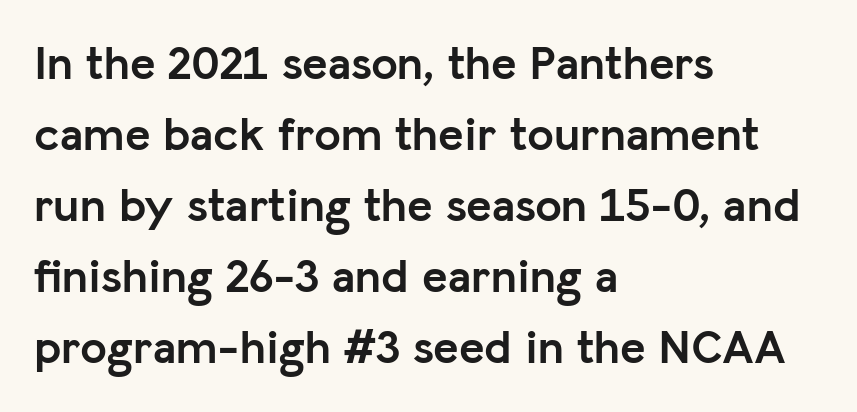
The image shows 48 px semibold sans-serif type, upright; set left-aligned, normal line spacing (1.48x), normal letter spacing, not underlined; low stroke contrast and a medium x-height.
